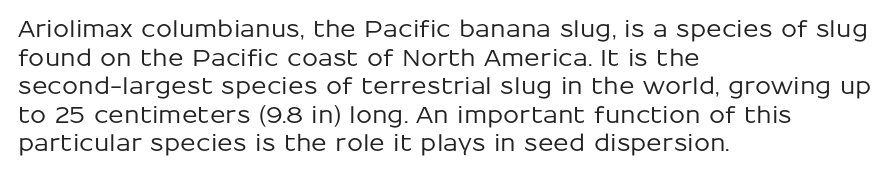
Each line starts at the same left margin while the right side varies. This sample uses plain, unmodified letter spacing. Only glyphs here, with clear space below each row. The letters stand upright; this is a roman face.
